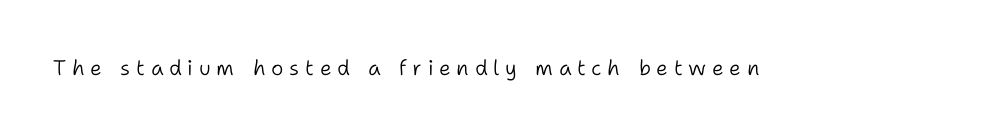
{"italic": "no", "bold": "no", "underline": "no", "letter_spacing": "wide", "letter_spacing_em": 0.27, "glyph_px": 21}
